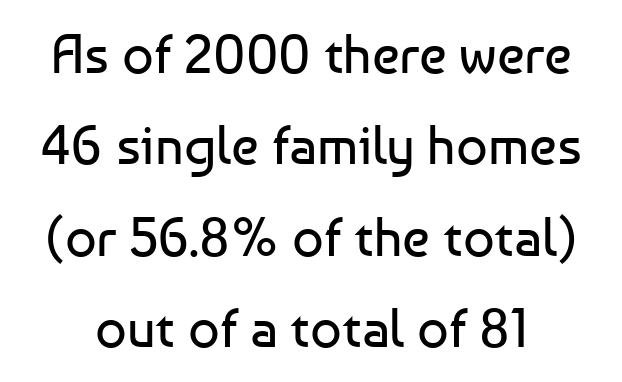
The passage shown is not bold in any degree. Line spacing here is normal. Nope, no serifs anywhere on these letters. Unlike italic type, these characters show no tilt at all.
